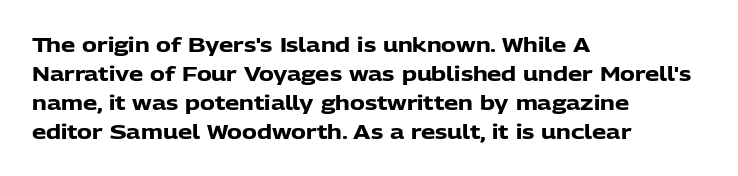
Q: Is the text bold? A: Yes.
Q: Is the text italic (slanted)? A: No, it is upright.
Q: Is the text underlined? A: No.
Q: How is the paragraph aligned? A: Left-aligned.
Q: Is the spacing between letters normal or unusually wide? A: Normal.
Q: Is the spacing between lines tight, normal or loose? A: Normal.
